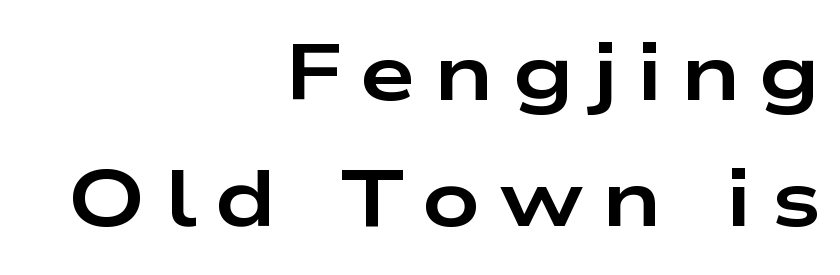
The image shows 80 px bold, wide sans-serif type, upright; set right-aligned, normal line spacing (1.58x), unusually wide letter spacing (+0.23 em), not underlined; low stroke contrast and a medium x-height.
